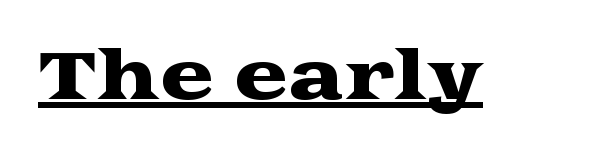
The image shows 65 px wide serif type, upright; set normal letter spacing, underlined; medium stroke contrast and a medium x-height.
